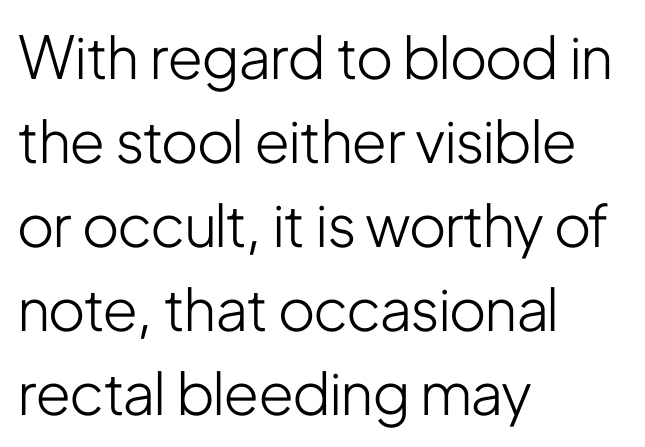
Note the varied advance widths — an 'i' is clearly narrower than an 'm'. Check the space under the baseline: it is left empty. The ragged edge is on the right, which tells us the setting is flush left. No italicization has been applied; the sample stays upright. Spacing between characters is what you'd get straight out of the box. Nope, no serifs anywhere on these letters.
